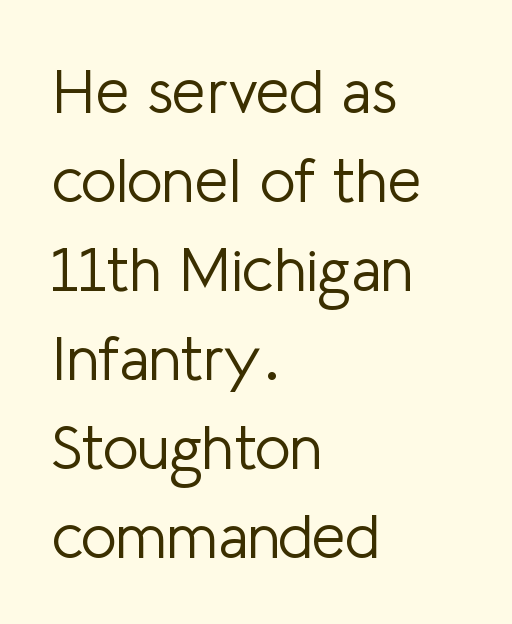
Q: Is the text bold? A: No.
Q: Is the text italic (slanted)? A: No, it is upright.
Q: Is the typeface a serif or a sans-serif typeface? A: Sans-serif.
Q: Is the text underlined? A: No.
Q: How is the paragraph aligned? A: Left-aligned.
Q: Is the spacing between letters normal or unusually wide? A: Normal.
Q: Is the spacing between lines tight, normal or loose? A: Normal.
Q: Width (condensed, normal, or wide)? A: Normal.
Q: Stroke contrast? A: Low.
Q: x-height? A: Medium.
Q: Monospaced? A: No.
